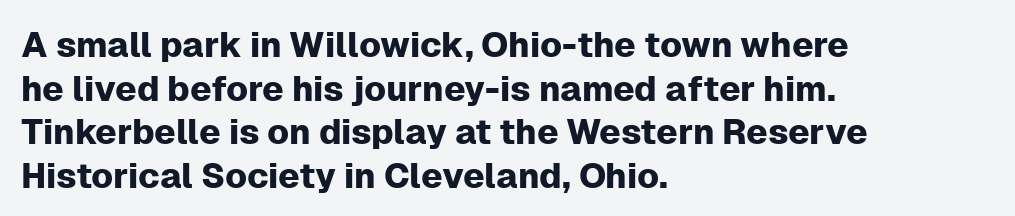
The image shows 35 px sans-serif type, upright; set left-aligned, normal line spacing (1.25x), normal letter spacing, not underlined; low stroke contrast and a medium x-height.
